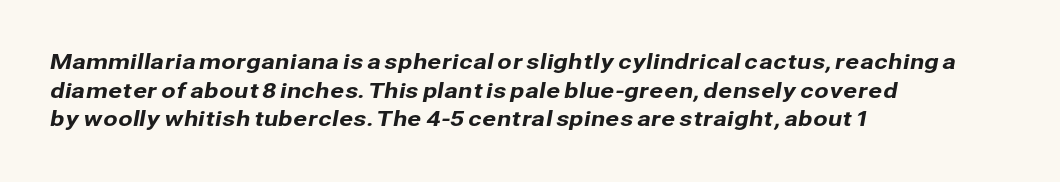
{"underline": "no", "align": "left", "line_spacing": "normal", "line_spacing_ratio": 1.36, "letter_spacing": "normal", "letter_spacing_em": 0.0, "glyph_px": 21}
